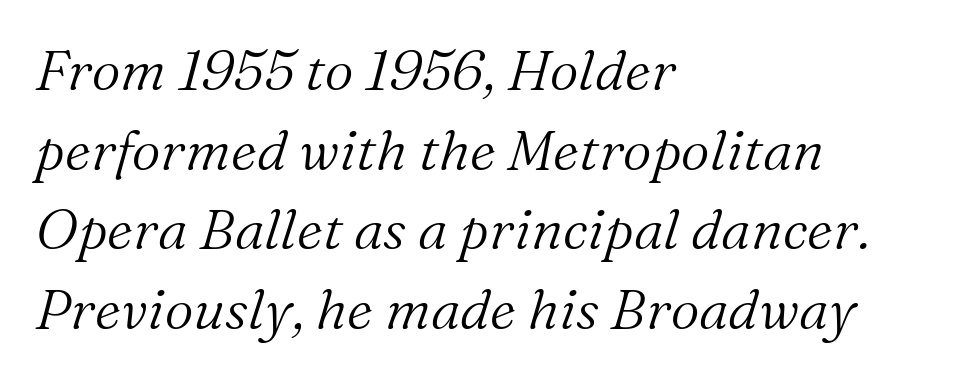
The image shows 56 px light serif type, italic (leaning right); set left-aligned, normal line spacing (1.42x), normal letter spacing, not underlined; medium stroke contrast and a medium x-height.
